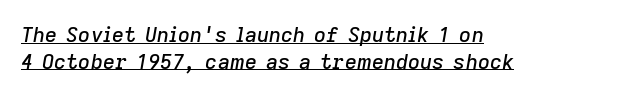
Q: Is the text italic (slanted)? A: Yes, it leans right by about 9 degrees.
Q: Is the text underlined? A: Yes.
Q: How is the paragraph aligned? A: Left-aligned.
Q: Is the spacing between letters normal or unusually wide? A: Normal.
Q: Is the spacing between lines tight, normal or loose? A: Normal.
